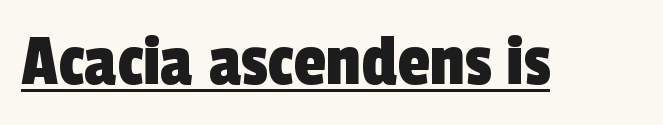
Q: Is the typeface a serif or a sans-serif typeface? A: Sans-serif.
Q: Is the text underlined? A: Yes.
Q: Is the spacing between letters normal or unusually wide? A: Normal.
Q: Width (condensed, normal, or wide)? A: Condensed.
Q: x-height? A: Medium.
Q: Monospaced? A: No.
